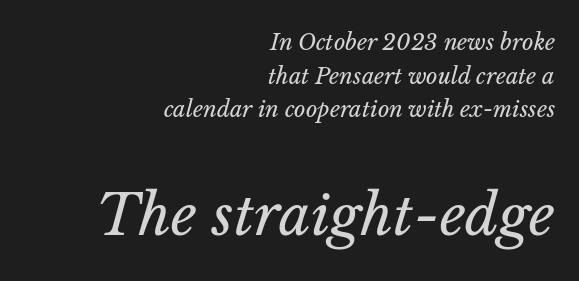
Letters rest on an invisible, unmarked baseline. Is there much room between lines? A standard amount, neither cramped nor airy. Here the second block reads like a headline and the first like body copy. A typesetter would call this zero additional tracking. The rendering uses natural spacing where letterforms have individual widths. All the whitespace from short lines collects on the left.
